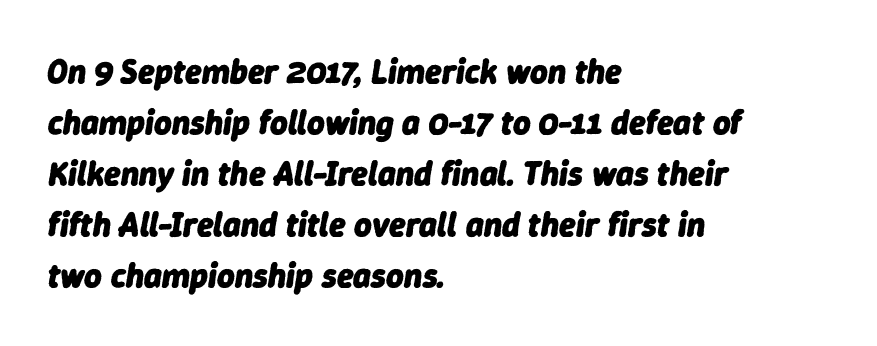
Q: Is the text bold? A: Yes.
Q: Is the text italic (slanted)? A: Yes, it leans right by about 9 degrees.
Q: Is the text underlined? A: No.
Q: How is the paragraph aligned? A: Left-aligned.
Q: Is the spacing between letters normal or unusually wide? A: Normal.
Q: Is the spacing between lines tight, normal or loose? A: Normal.
Q: Width (condensed, normal, or wide)? A: Normal.
Q: Stroke contrast? A: Low.
Q: x-height? A: Medium.
Q: Monospaced? A: No.
